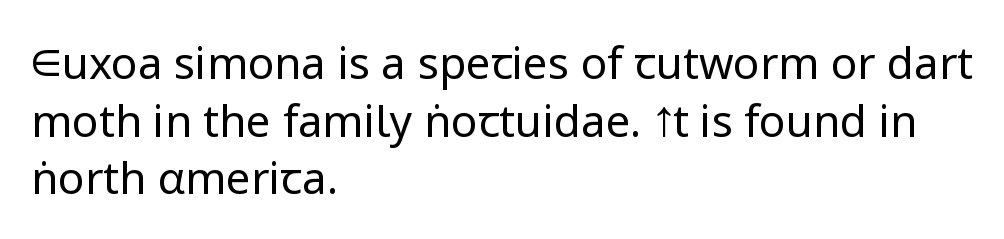
The setting favours the left margin, as ordinary paragraphs usually do. The designer went with a sans here, leaving each stem footless. The lettering stays uniformly vertical, giving the passage a roman look. Proportional: the letters do not fall into vertical columns.
